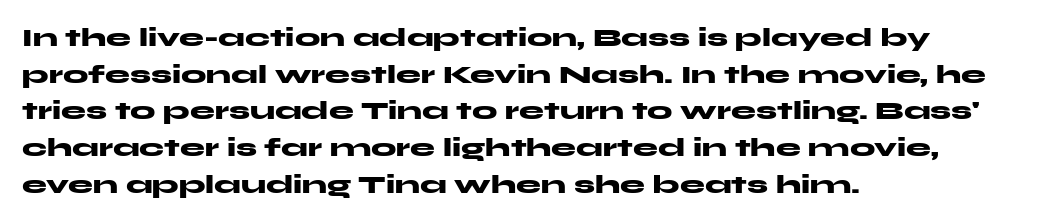
{"italic": "no", "bold": "yes", "underline": "no", "align": "left", "line_spacing": "normal", "line_spacing_ratio": 1.47, "letter_spacing": "normal", "letter_spacing_em": 0.0, "glyph_px": 25}
